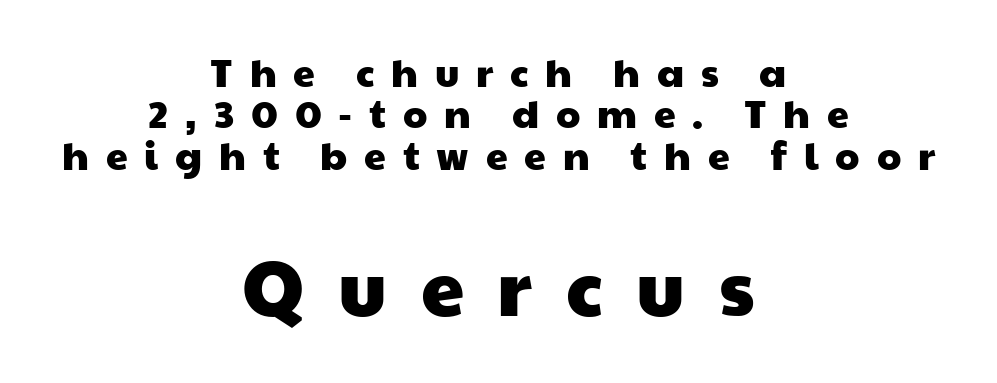
Q: Is the typeface a serif or a sans-serif typeface? A: Sans-serif.
Q: Is the text underlined? A: No.
Q: How is the paragraph aligned? A: Centered.
Q: Is the spacing between letters normal or unusually wide? A: Unusually wide.
Q: Is the spacing between lines tight, normal or loose? A: Tight.
Q: Which block of text is set in a larger size, the first (top) or the second (bottom)? A: The second (bottom) one.
Q: Width (condensed, normal, or wide)? A: Wide.
Q: Stroke contrast? A: Low.
Q: x-height? A: Medium.
Q: Monospaced? A: No.
